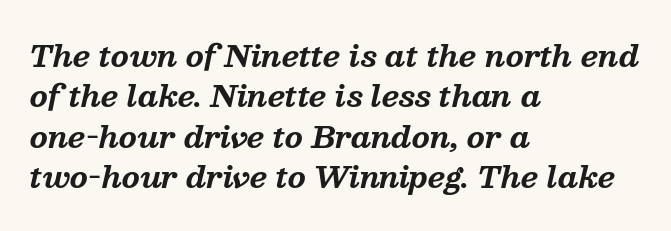
The image shows 29 px bold serif type, italic (leaning right); set left-aligned, normal line spacing (1.39x), normal letter spacing, not underlined; medium stroke contrast and a medium x-height.
